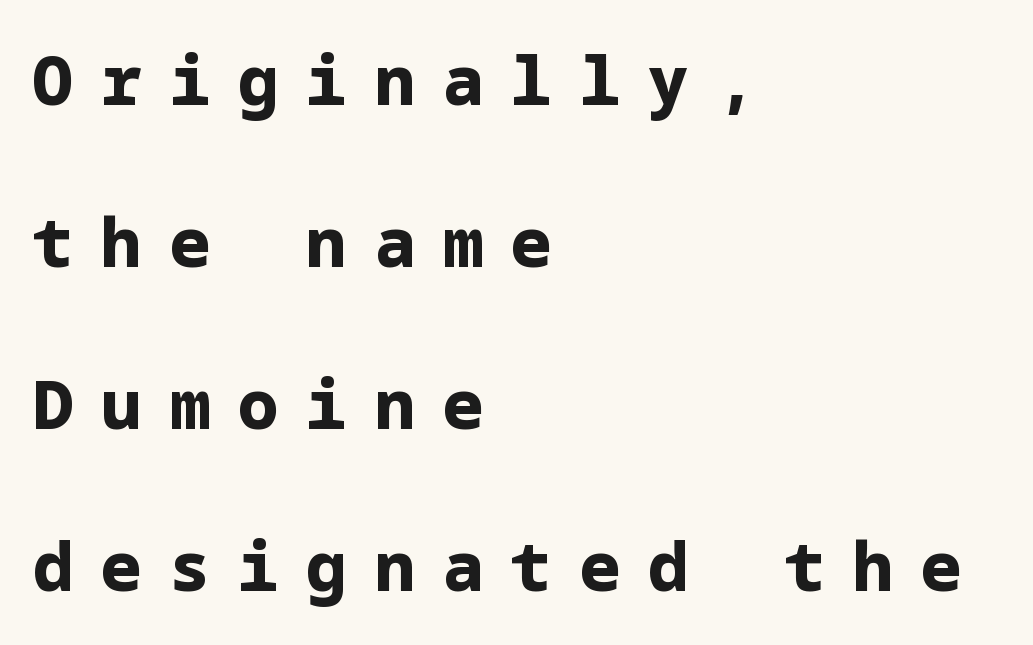
The image shows 67 px bold sans-serif type, upright; set left-aligned, loose line spacing (2.42x), unusually wide letter spacing (+0.42 em), not underlined; low stroke contrast and a medium x-height.
